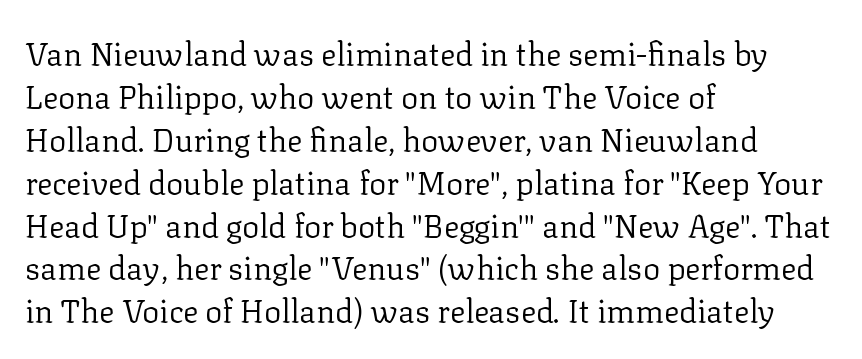
Q: Is the text bold? A: No.
Q: Is the text italic (slanted)? A: No, it is upright.
Q: Is the typeface a serif or a sans-serif typeface? A: Serif.
Q: Is the text underlined? A: No.
Q: How is the paragraph aligned? A: Left-aligned.
Q: Is the spacing between letters normal or unusually wide? A: Normal.
Q: Is the spacing between lines tight, normal or loose? A: Normal.
Q: Width (condensed, normal, or wide)? A: Normal.
Q: Stroke contrast? A: Low.
Q: x-height? A: Medium.
Q: Monospaced? A: No.
